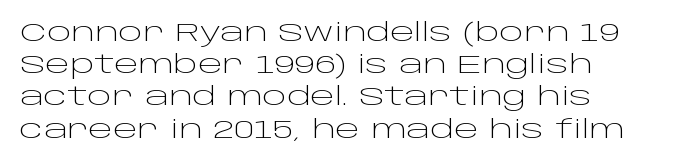
{"italic": "no", "bold": "no", "underline": "no", "align": "left", "line_spacing_ratio": 1.24, "letter_spacing": "normal", "letter_spacing_em": 0.0, "glyph_px": 26}
